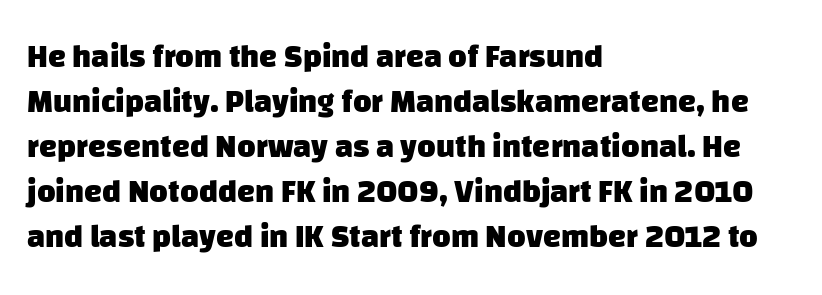
Q: Is the text bold? A: Yes.
Q: Is the typeface a serif or a sans-serif typeface? A: Sans-serif.
Q: Is the text underlined? A: No.
Q: How is the paragraph aligned? A: Left-aligned.
Q: Is the spacing between letters normal or unusually wide? A: Normal.
Q: Is the spacing between lines tight, normal or loose? A: Normal.
Q: Width (condensed, normal, or wide)? A: Normal.
Q: Stroke contrast? A: Low.
Q: x-height? A: Large.
Q: Monospaced? A: No.
